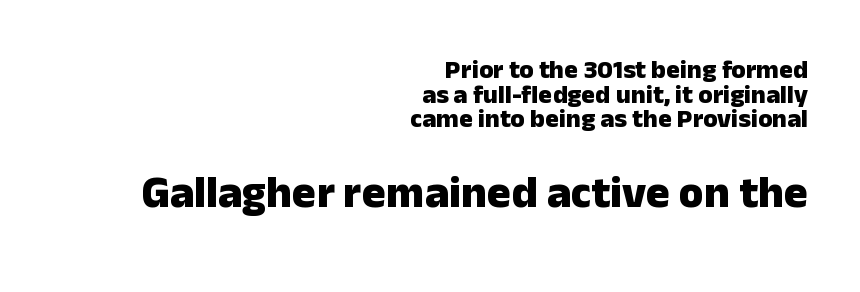
{"serif": "no", "italic": "no", "bold": "yes", "weight": "heavy", "width": "normal", "stroke_contrast": "low", "x_height": "medium", "monospaced": "no", "underline": "no", "align": "right", "line_spacing": "tight", "line_spacing_ratio": 0.95, "letter_spacing": "normal", "letter_spacing_em": 0.0, "larger_block": "second", "size_ratio": 1.73, "glyph_px": 45}
